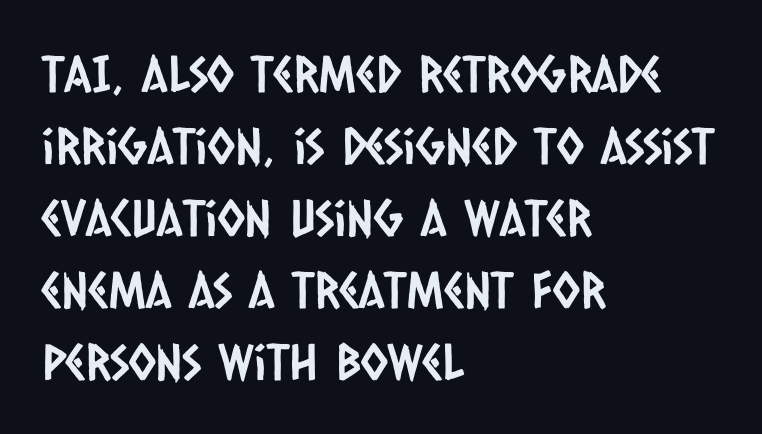
The image shows 50 px condensed sans-serif type; set left-aligned, normal line spacing (1.44x), normal letter spacing, not underlined; low stroke contrast and a large x-height.
